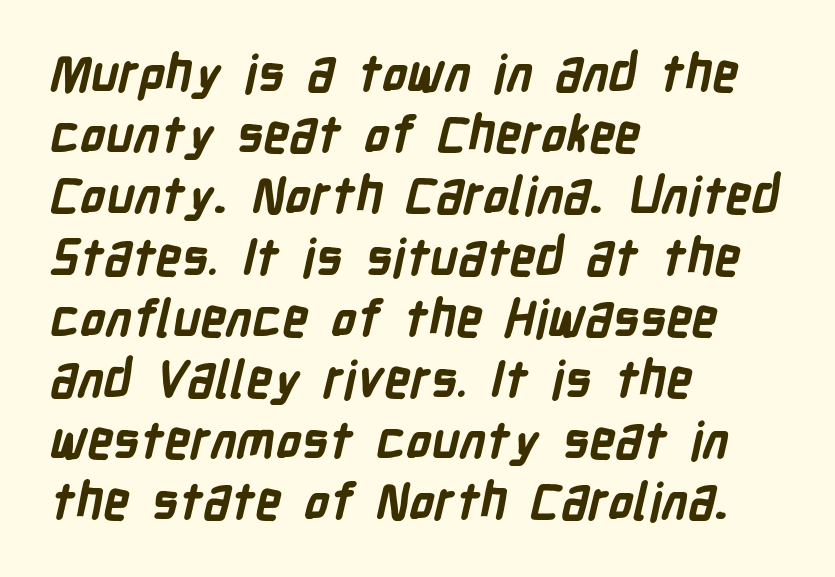
{"serif": "no", "bold": "yes", "weight": "bold", "width": "condensed", "stroke_contrast": "low", "x_height": "medium", "monospaced": "no", "underline": "no", "align": "left", "line_spacing_ratio": 1.2, "letter_spacing": "normal", "letter_spacing_em": 0.0, "glyph_px": 51}
